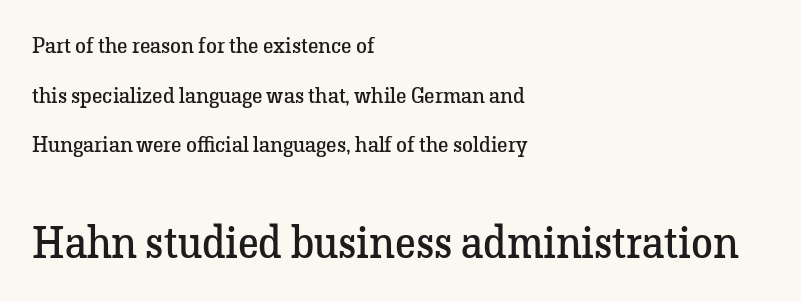
Q: Is the text bold? A: No.
Q: Is the text italic (slanted)? A: No, it is upright.
Q: Is the typeface a serif or a sans-serif typeface? A: Serif.
Q: Is the text underlined? A: No.
Q: How is the paragraph aligned? A: Left-aligned.
Q: Is the spacing between letters normal or unusually wide? A: Normal.
Q: Is the spacing between lines tight, normal or loose? A: Loose.
Q: Which block of text is set in a larger size, the first (top) or the second (bottom)? A: The second (bottom) one.
Q: Width (condensed, normal, or wide)? A: Normal.
Q: Stroke contrast? A: Low.
Q: x-height? A: Medium.
Q: Monospaced? A: No.
